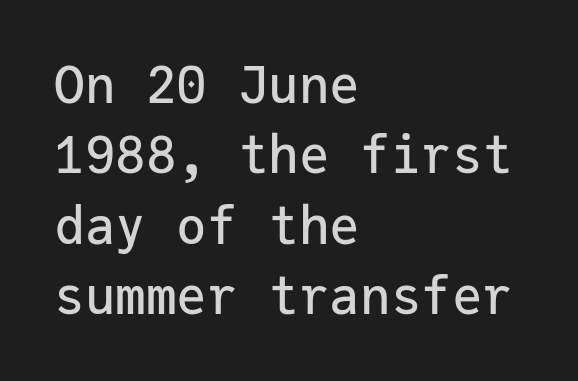
The glyphs are unaccompanied by any horizontal stroke below them. Posture: vertical. Spacing between characters is what you'd get straight out of the box. Leading matches the norm, producing a regular column. Leftover space on each line is placed entirely after the last word. Here the designer chose a console-style face with uniform glyph widths.
